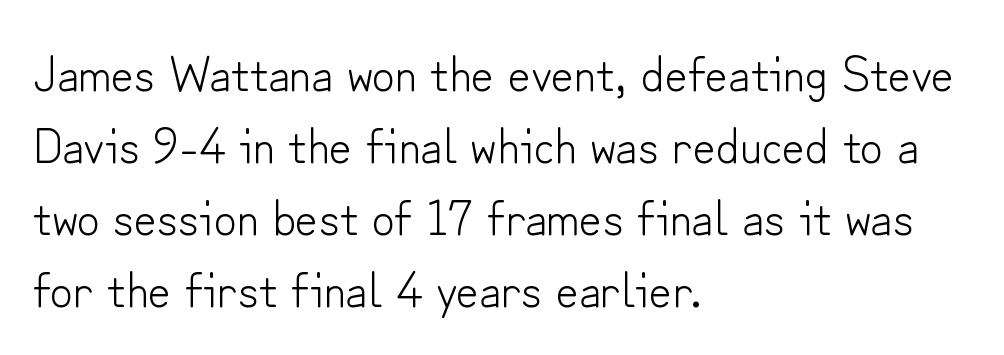
The space between consecutive lines is moderate. The passage shown is typed in a proportional face where columns would drift. Words appear dense and cohesive because spacing is normal. The typesetting does not lean heavy: it is not bold. Check the space under the baseline: it is left empty. Type style note: lacks serifs.
